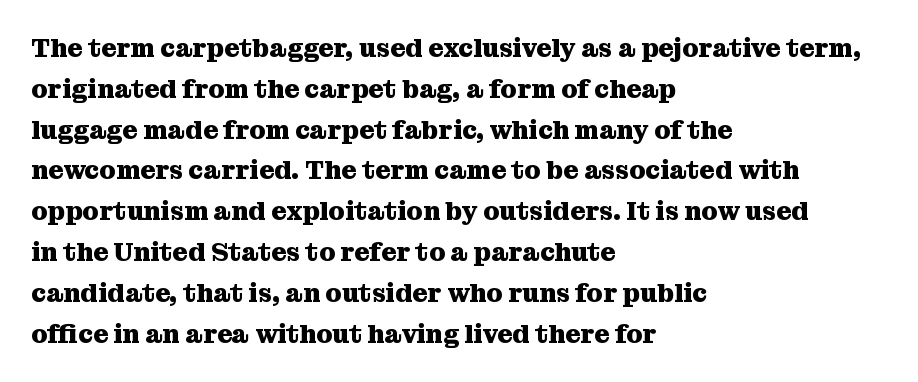
The image shows 26 px bold type, upright; set left-aligned, normal line spacing (1.57x), normal letter spacing, not underlined.
